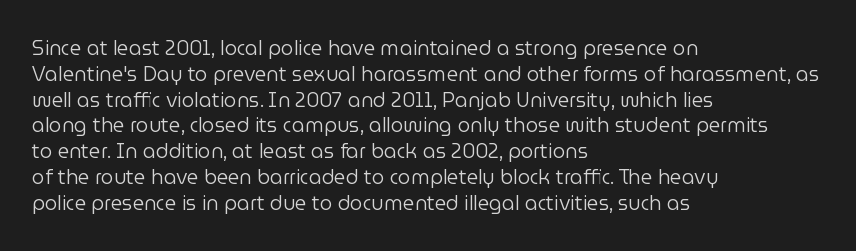
Q: Is the text bold? A: No.
Q: Is the text italic (slanted)? A: No, it is upright.
Q: Is the text underlined? A: No.
Q: How is the paragraph aligned? A: Left-aligned.
Q: Is the spacing between letters normal or unusually wide? A: Normal.
Q: Is the spacing between lines tight, normal or loose? A: Normal.
